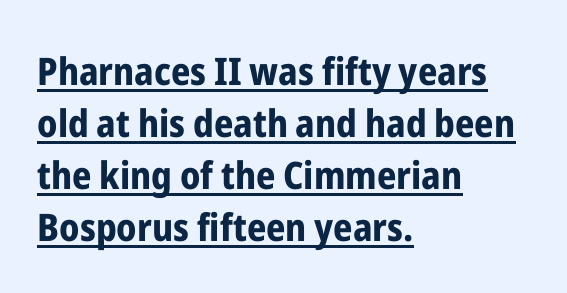
Every character sits straight up, as roman type does. Notice how the passage keeps a crisp vertical edge on the left only. The string is rendered with underlining switched on. Each word holds together tightly as a unit, with standard inter-letter gaps. Leading matches the norm, producing a regular column. Students, this is bold: see how much ink each stroke carries.
